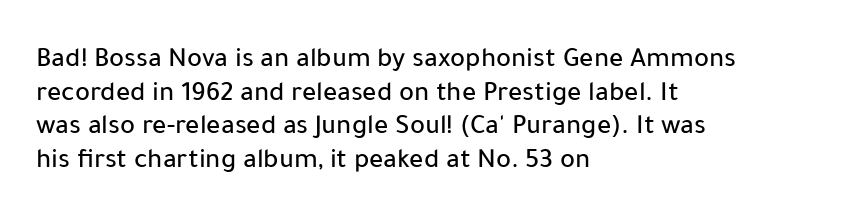
{"serif": "no", "italic": "no", "width": "normal", "stroke_contrast": "low", "x_height": "medium", "monospaced": "no", "underline": "no", "align": "left", "line_spacing_ratio": 1.2, "letter_spacing": "normal", "letter_spacing_em": 0.0, "glyph_px": 28}
